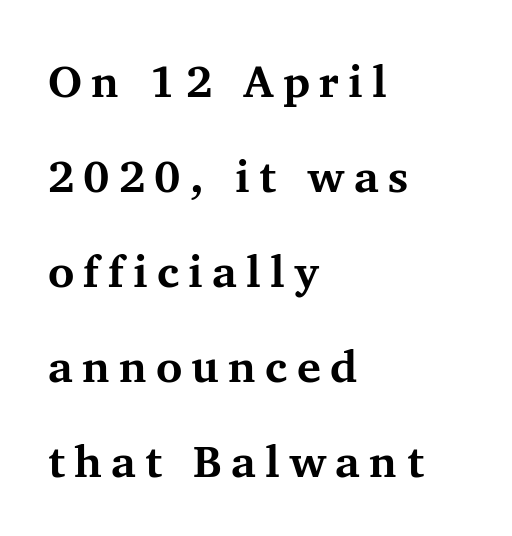
Loosely led — the rows are spread out. Weight: bold. Leftover space on each line is placed entirely after the last word. This sample uses an upright cut, with every glyph sitting square on the baseline. Rule under the text: the space is simply empty.
